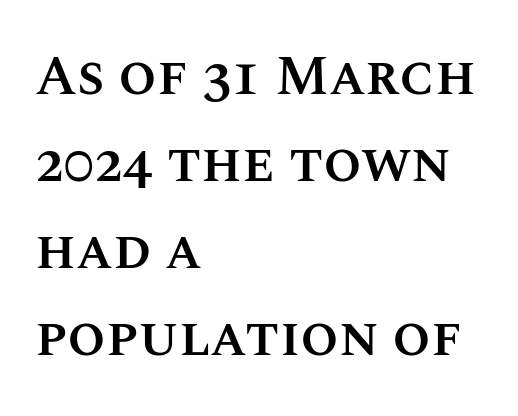
Q: Is the text bold? A: Semi-bold.
Q: Is the text italic (slanted)? A: No, it is upright.
Q: Is the text underlined? A: No.
Q: How is the paragraph aligned? A: Left-aligned.
Q: Is the spacing between letters normal or unusually wide? A: Normal.
Q: Is the spacing between lines tight, normal or loose? A: Normal.
Q: Width (condensed, normal, or wide)? A: Normal.
Q: Stroke contrast? A: Medium.
Q: x-height? A: Large.
Q: Monospaced? A: No.
